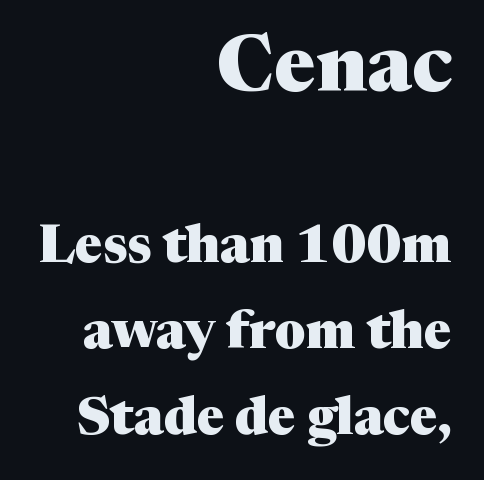
{"serif": "yes", "italic": "no", "bold": "yes", "weight": "heavy", "width": "normal", "stroke_contrast": "medium", "x_height": "medium", "monospaced": "no", "underline": "no", "align": "right", "line_spacing": "normal", "line_spacing_ratio": 1.65, "letter_spacing": "normal", "letter_spacing_em": 0.0, "larger_block": "first", "size_ratio": 1.5, "glyph_px": 78}
